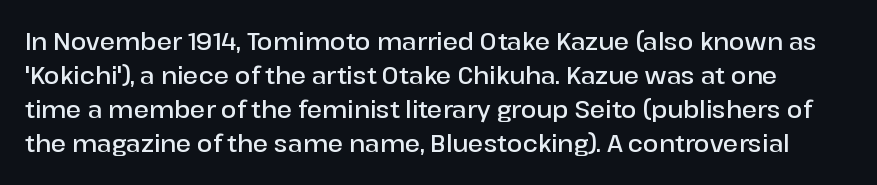
Moderately thickened strokes mark this as semibold type. The line-height multiplier appears to be the usual default. Look at the tracking — it's just the regular setting, nothing added. Unmarked baselines from the first word to the last. In terms of posture, this sample is upright.
